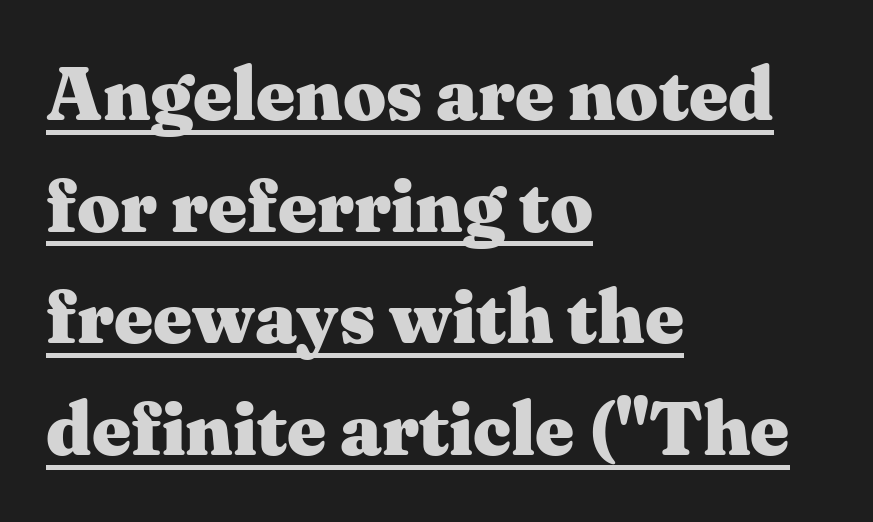
{"serif": "yes", "italic": "no", "bold": "yes", "weight": "heavy", "width": "wide", "stroke_contrast": "medium", "x_height": "medium", "monospaced": "no", "underline": "yes", "align": "left", "line_spacing": "normal", "line_spacing_ratio": 1.49, "letter_spacing": "normal", "letter_spacing_em": 0.0, "glyph_px": 75}
